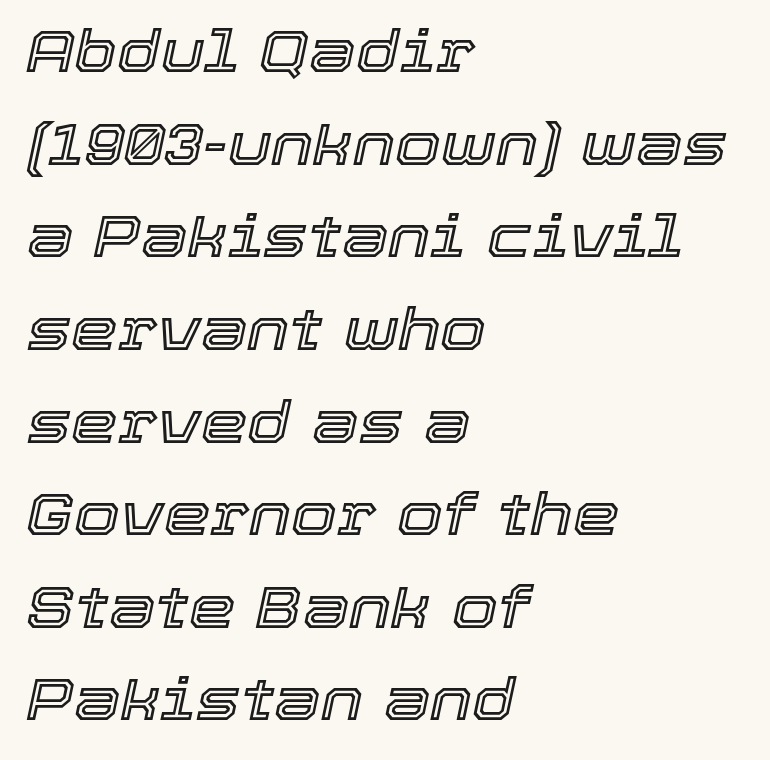
The image shows 59 px text type, italic (leaning right); set left-aligned, normal line spacing (1.57x), normal letter spacing, not underlined; a medium x-height.
